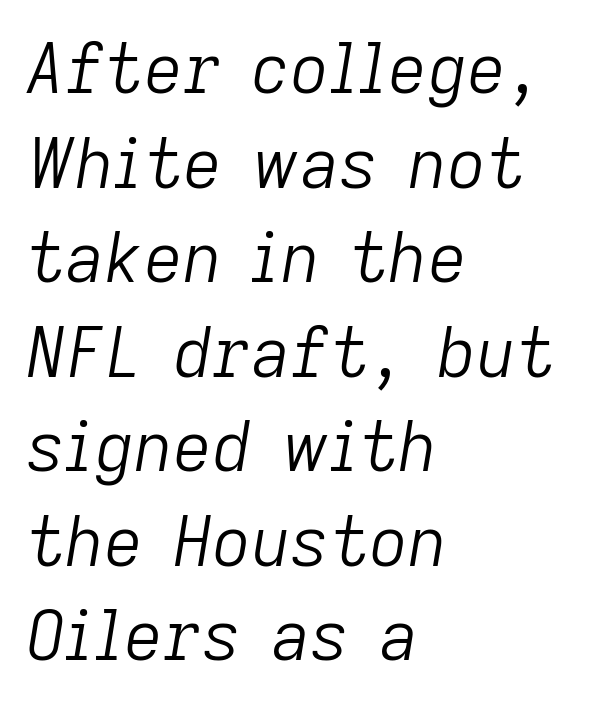
Q: Is the text bold? A: No.
Q: Is the text italic (slanted)? A: Yes, it leans right by about 9 degrees.
Q: Is the text underlined? A: No.
Q: How is the paragraph aligned? A: Left-aligned.
Q: Is the spacing between letters normal or unusually wide? A: Normal.
Q: Is the spacing between lines tight, normal or loose? A: Normal.
Q: Width (condensed, normal, or wide)? A: Normal.
Q: Stroke contrast? A: Low.
Q: x-height? A: Medium.
Q: Monospaced? A: No.
